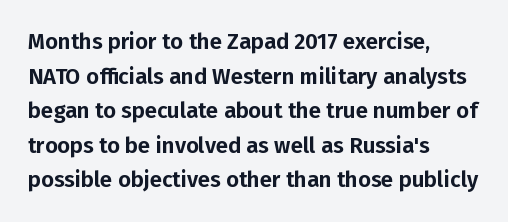
The setting favours the left margin, as ordinary paragraphs usually do. The letters stand straight up with perfectly vertical stems. Baseline-to-baseline distance is the conventional proportion of letter height. Beneath every word, the page is bare. Is the letter spacing exaggerated? No — it looks like the ordinary default.
